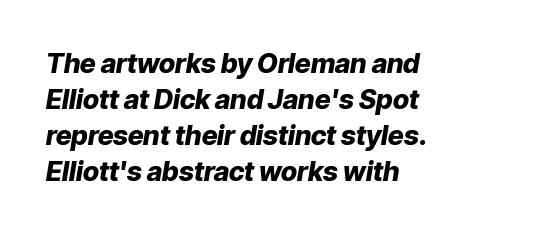
Q: Is the text bold? A: Yes.
Q: Is the text italic (slanted)? A: Yes, it leans right by about 9 degrees.
Q: Is the text underlined? A: No.
Q: How is the paragraph aligned? A: Left-aligned.
Q: Is the spacing between letters normal or unusually wide? A: Normal.
Q: Is the spacing between lines tight, normal or loose? A: Normal.
